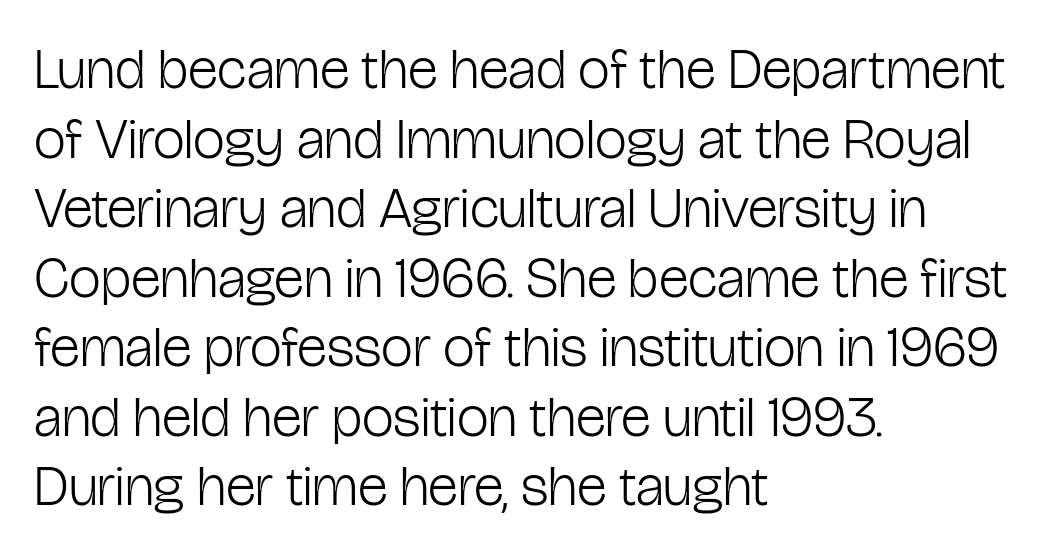
Q: Is the text bold? A: No.
Q: Is the text italic (slanted)? A: No, it is upright.
Q: Is the typeface a serif or a sans-serif typeface? A: Sans-serif.
Q: Is the text underlined? A: No.
Q: How is the paragraph aligned? A: Left-aligned.
Q: Is the spacing between letters normal or unusually wide? A: Normal.
Q: Width (condensed, normal, or wide)? A: Condensed.
Q: Stroke contrast? A: Low.
Q: x-height? A: Medium.
Q: Monospaced? A: No.
